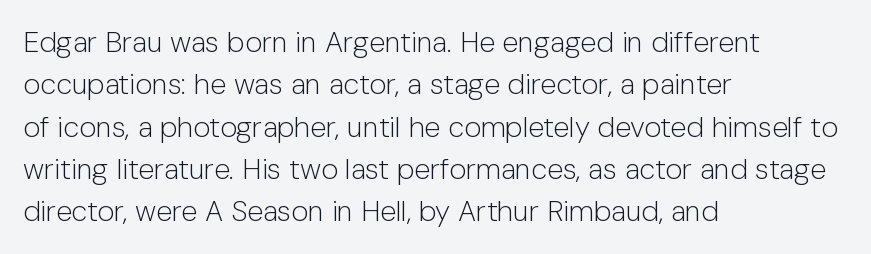
The image shows 29 px light sans-serif type, upright; set left-aligned, normal line spacing (1.46x), normal letter spacing, not underlined; low stroke contrast and a medium x-height.
